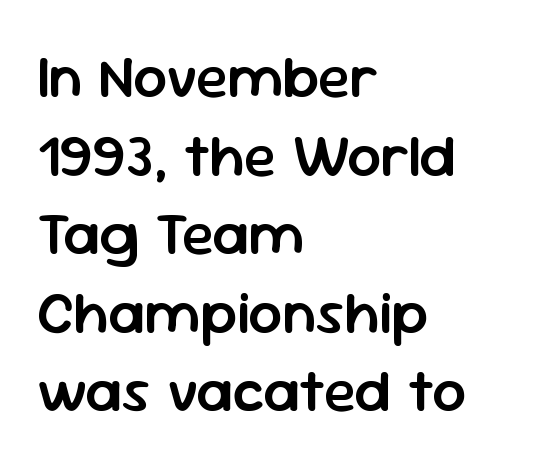
The image shows 60 px semibold sans-serif type, upright; set left-aligned, normal line spacing (1.31x), normal letter spacing, not underlined; low stroke contrast and a medium x-height.
